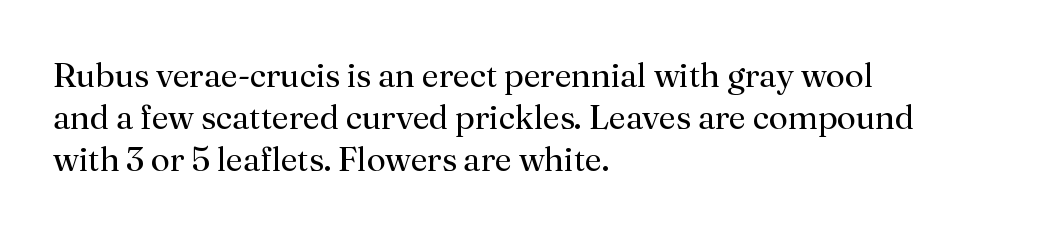
The image shows 34 px regular-weight serif type, upright; set left-aligned, line spacing 1.23x, normal letter spacing, not underlined; medium stroke contrast and a small x-height.
